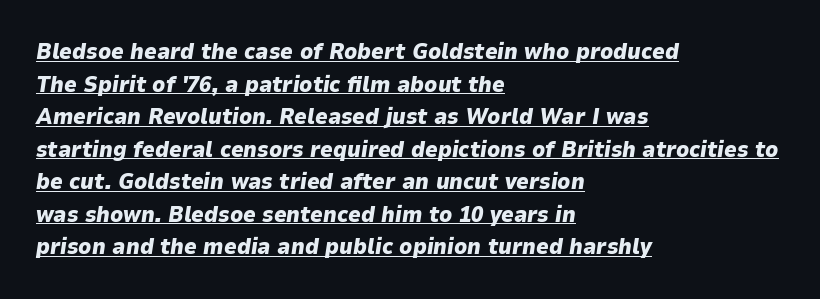
{"italic": "yes", "lean": "right", "slant_degrees": 9, "bold": "yes", "underline": "yes", "align": "left", "line_spacing": "normal", "line_spacing_ratio": 1.48, "letter_spacing": "normal", "letter_spacing_em": 0.0, "glyph_px": 22}
